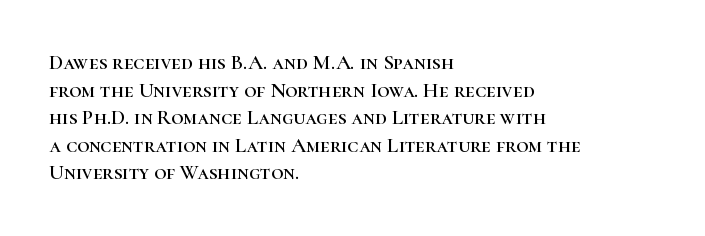
{"italic": "no", "underline": "no", "align": "left", "line_spacing": "normal", "line_spacing_ratio": 1.31, "letter_spacing": "normal", "letter_spacing_em": 0.0, "glyph_px": 21}
